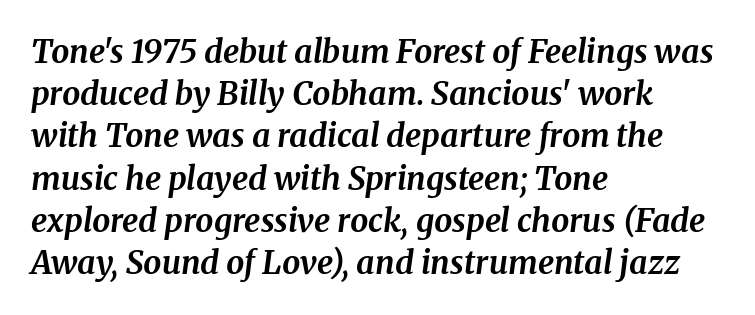
{"serif": "yes", "italic": "yes", "lean": "right", "slant_degrees": 8, "bold": "yes", "weight": "bold", "width": "normal", "stroke_contrast": "medium", "x_height": "medium", "monospaced": "no", "underline": "no", "align": "left", "line_spacing": "normal", "line_spacing_ratio": 1.32, "letter_spacing": "normal", "letter_spacing_em": 0.0, "glyph_px": 32}
